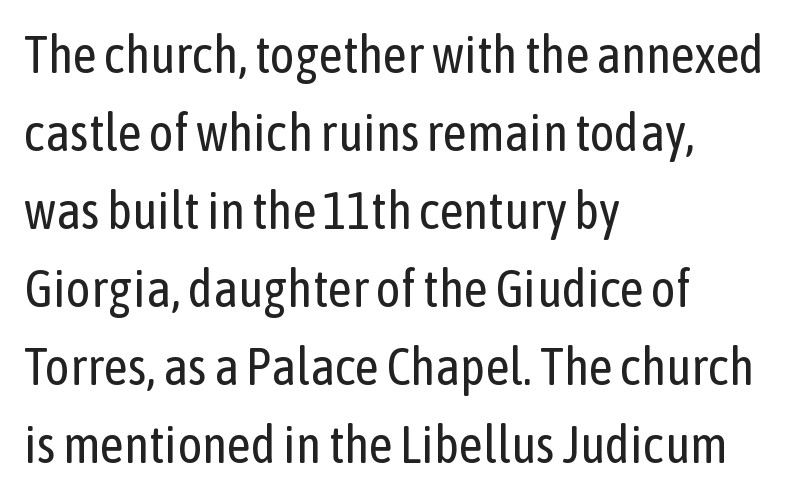
Q: Is the text bold? A: No.
Q: Is the text italic (slanted)? A: No, it is upright.
Q: Is the typeface a serif or a sans-serif typeface? A: Sans-serif.
Q: Is the text underlined? A: No.
Q: How is the paragraph aligned? A: Left-aligned.
Q: Is the spacing between letters normal or unusually wide? A: Normal.
Q: Is the spacing between lines tight, normal or loose? A: Normal.
Q: Width (condensed, normal, or wide)? A: Condensed.
Q: Stroke contrast? A: Low.
Q: x-height? A: Medium.
Q: Monospaced? A: No.
